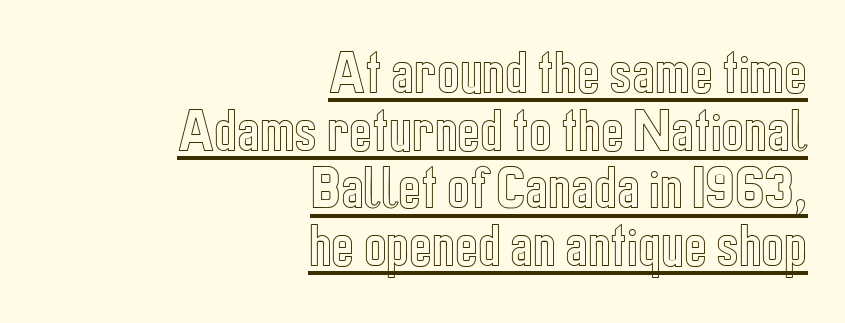
Q: Is the text italic (slanted)? A: No, it is upright.
Q: Is the text underlined? A: Yes.
Q: How is the paragraph aligned? A: Right-aligned.
Q: Is the spacing between letters normal or unusually wide? A: Normal.
Q: Width (condensed, normal, or wide)? A: Condensed.
Q: x-height? A: Medium.
Q: Monospaced? A: No.
